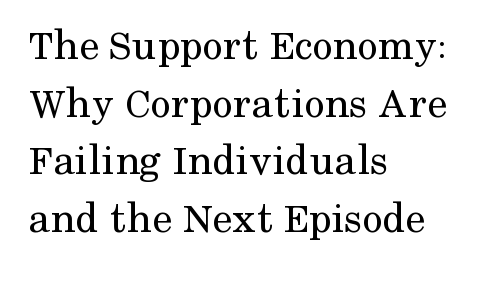
{"serif": "yes", "italic": "no", "bold": "no", "weight": "regular", "width": "normal", "stroke_contrast": "medium", "x_height": "medium", "monospaced": "no", "underline": "no", "align": "left", "line_spacing": "normal", "line_spacing_ratio": 1.28, "letter_spacing": "normal", "letter_spacing_em": 0.0, "glyph_px": 45}
